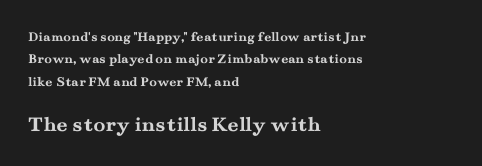
Q: Is the text bold? A: Yes.
Q: Is the text italic (slanted)? A: No, it is upright.
Q: Is the text underlined? A: No.
Q: How is the paragraph aligned? A: Left-aligned.
Q: Is the spacing between letters normal or unusually wide? A: Normal.
Q: Is the spacing between lines tight, normal or loose? A: Normal.
Q: Which block of text is set in a larger size, the first (top) or the second (bottom)? A: The second (bottom) one.
